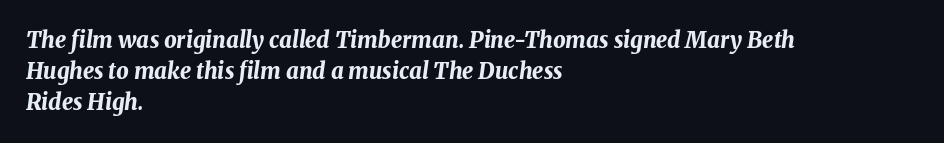
The image shows 22 px bold type, italic (leaning right); set left-aligned, normal line spacing (1.42x), normal letter spacing, not underlined.
